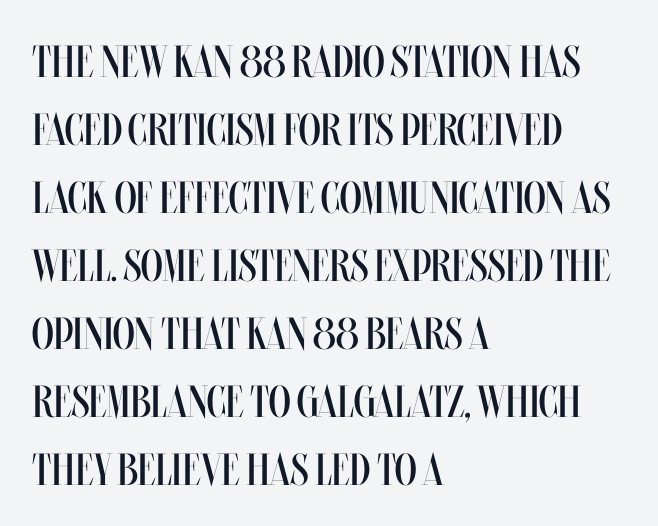
The image shows 45 px regular-weight, condensed type, upright; set left-aligned, normal line spacing (1.51x), normal letter spacing, not underlined; medium stroke contrast and a large x-height.
